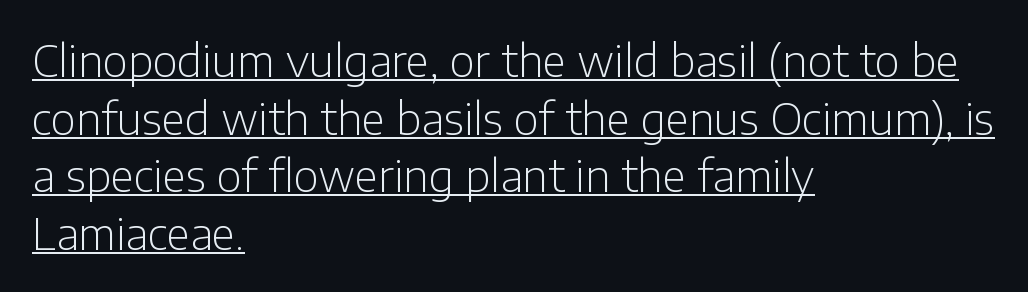
Q: Is the text bold? A: No.
Q: Is the text italic (slanted)? A: No, it is upright.
Q: Is the typeface a serif or a sans-serif typeface? A: Sans-serif.
Q: Is the text underlined? A: Yes.
Q: How is the paragraph aligned? A: Left-aligned.
Q: Is the spacing between letters normal or unusually wide? A: Normal.
Q: Is the spacing between lines tight, normal or loose? A: Normal.
Q: Width (condensed, normal, or wide)? A: Normal.
Q: Stroke contrast? A: Low.
Q: x-height? A: Medium.
Q: Monospaced? A: No.
